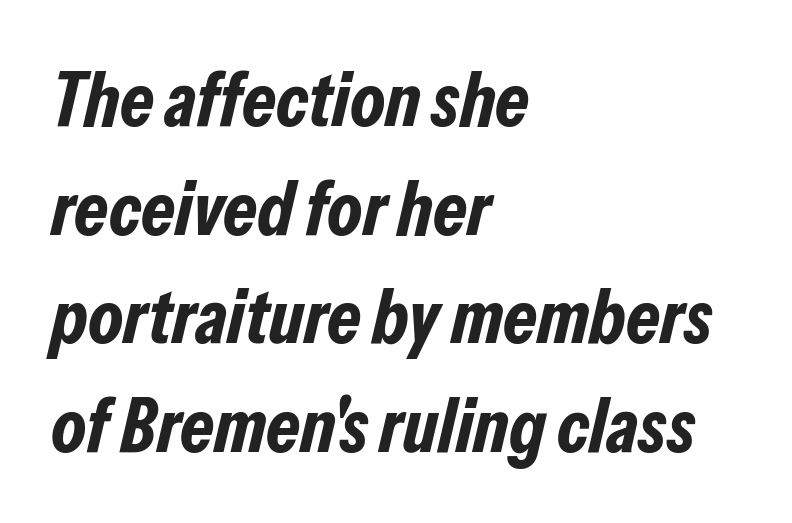
Reading down the block, your eye returns to a fixed left position each line. Varying glyph widths throughout — classic text-font behaviour. Slant detected: the letters are inclined. Does extra space separate the letters? No, they use regular spacing. Notice how descenders clear the ascenders below comfortably — that's standard leading. Letters rest on an invisible, unmarked baseline.
